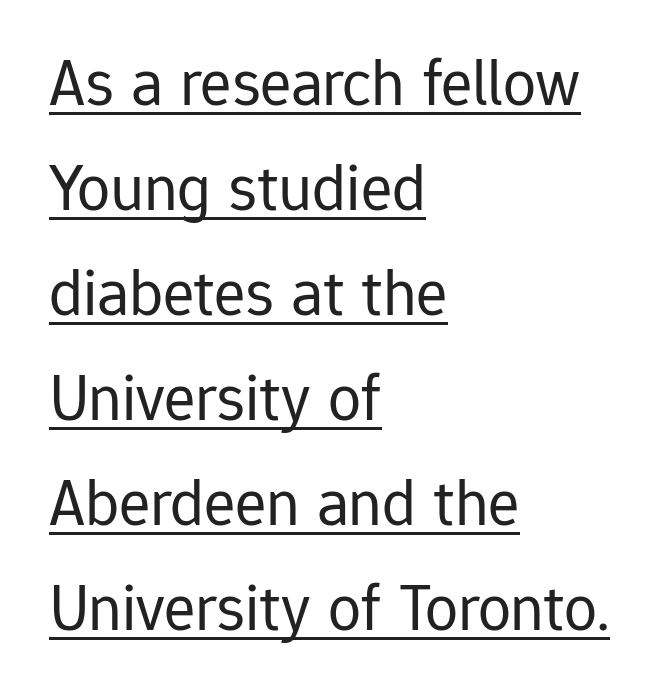
Q: Is the text bold? A: No.
Q: Is the text italic (slanted)? A: No, it is upright.
Q: Is the typeface a serif or a sans-serif typeface? A: Sans-serif.
Q: Is the text underlined? A: Yes.
Q: How is the paragraph aligned? A: Left-aligned.
Q: Is the spacing between letters normal or unusually wide? A: Normal.
Q: Is the spacing between lines tight, normal or loose? A: Normal.
Q: Width (condensed, normal, or wide)? A: Normal.
Q: Stroke contrast? A: Low.
Q: x-height? A: Medium.
Q: Monospaced? A: No.
